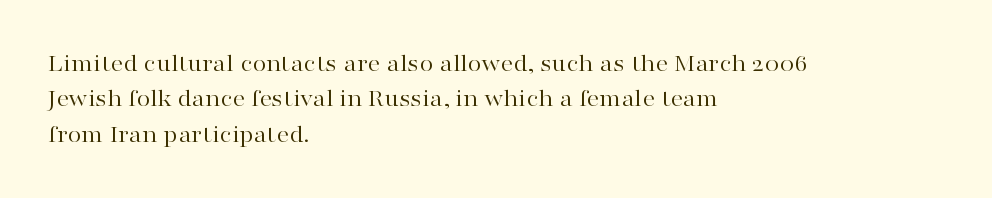
Plain, unruled lines of type. Is the type heavy? It reads as light-to-regular instead. Interline gaps are of average width in this sample. In terms of posture, this sample is upright. These lines are set flush left with a ragged right edge. Nothing unusual about the tracking: characters are spaced as the font intends.
